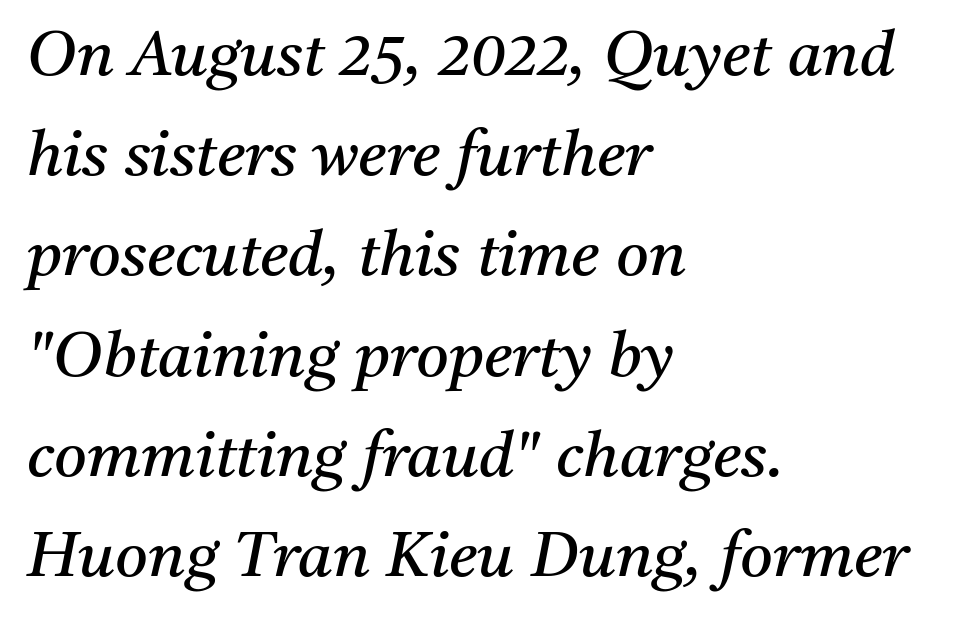
Q: Is the text bold? A: No.
Q: Is the text italic (slanted)? A: Yes, it leans right by about 11 degrees.
Q: Is the typeface a serif or a sans-serif typeface? A: Serif.
Q: Is the text underlined? A: No.
Q: How is the paragraph aligned? A: Left-aligned.
Q: Is the spacing between letters normal or unusually wide? A: Normal.
Q: Is the spacing between lines tight, normal or loose? A: Normal.
Q: Width (condensed, normal, or wide)? A: Normal.
Q: Stroke contrast? A: Medium.
Q: x-height? A: Medium.
Q: Monospaced? A: No.
